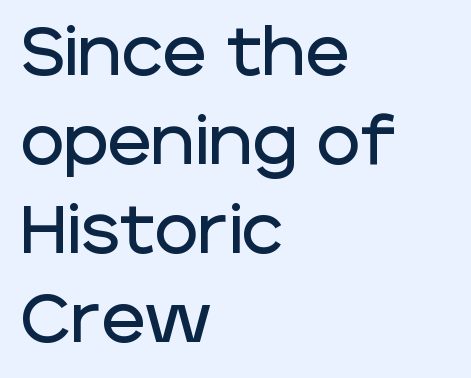
Q: Is the text italic (slanted)? A: No, it is upright.
Q: Is the typeface a serif or a sans-serif typeface? A: Sans-serif.
Q: Is the text underlined? A: No.
Q: How is the paragraph aligned? A: Left-aligned.
Q: Is the spacing between letters normal or unusually wide? A: Normal.
Q: Is the spacing between lines tight, normal or loose? A: Normal.
Q: Width (condensed, normal, or wide)? A: Normal.
Q: Stroke contrast? A: Low.
Q: x-height? A: Large.
Q: Monospaced? A: No.
